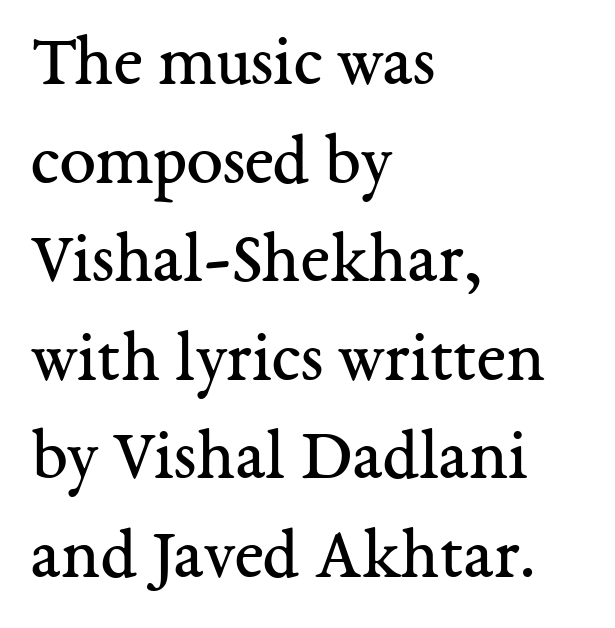
{"serif": "yes", "italic": "no", "bold": "no", "weight": "regular", "width": "normal", "stroke_contrast": "medium", "x_height": "medium", "monospaced": "no", "underline": "no", "align": "left", "line_spacing": "normal", "line_spacing_ratio": 1.35, "letter_spacing": "normal", "letter_spacing_em": 0.0, "glyph_px": 73}
